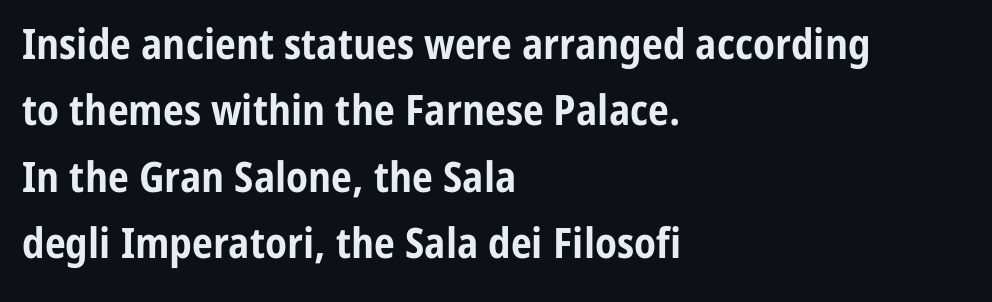
The image shows 42 px bold, condensed sans-serif type, upright; set left-aligned, normal line spacing (1.58x), normal letter spacing, not underlined; low stroke contrast and a medium x-height.
